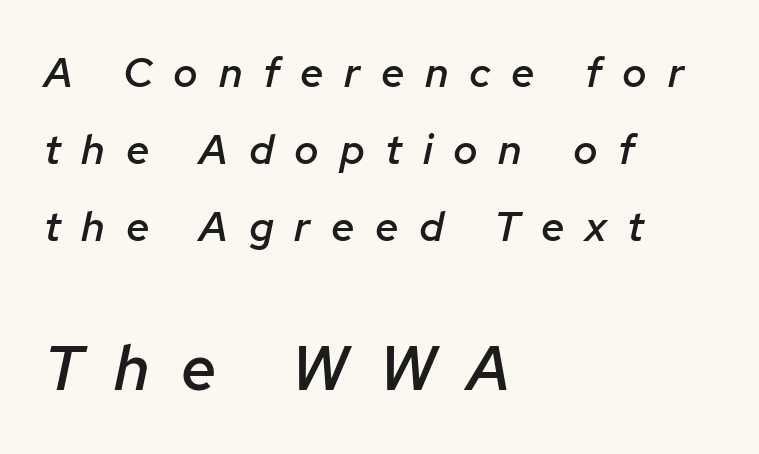
The image shows 63 px semibold type, italic (leaning right); set left-aligned, line spacing 1.83x, unusually wide letter spacing (+0.49 em), not underlined; the second (bottom) block is 1.5x larger; low stroke contrast and a medium x-height.
